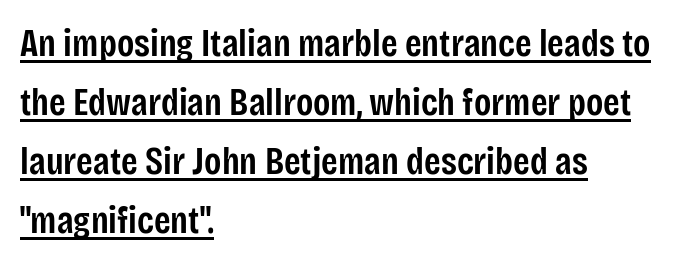
The image shows 38 px semibold, condensed sans-serif type, upright; set left-aligned, normal line spacing (1.55x), normal letter spacing, underlined; low stroke contrast and a large x-height.
